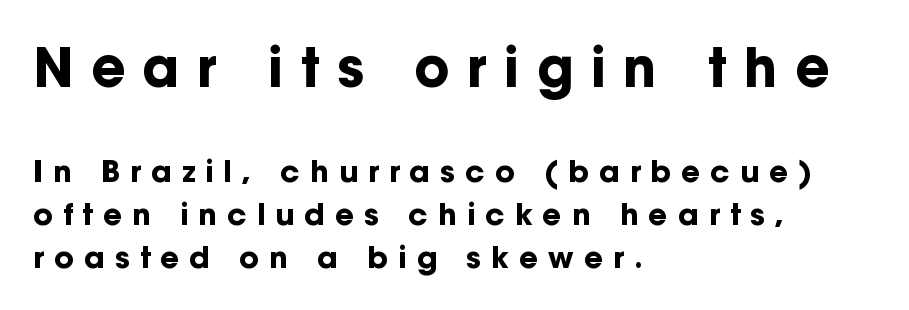
The image shows 53 px bold sans-serif type, upright; set left-aligned, normal line spacing (1.43x), unusually wide letter spacing (+0.33 em), not underlined; the first (top) block is 1.77x larger; low stroke contrast and a medium x-height.
